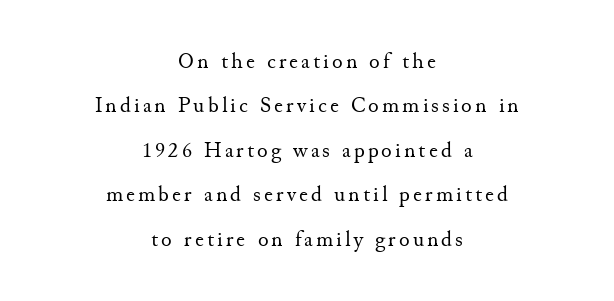
A clean baseline with only descenders dipping below it. The passage shown stacks its lines with a broad gap. The whitespace from short lines is split evenly between both sides. Is there any slant? The stems are plumb. Letters have the restrained weight of plain body copy at most.
